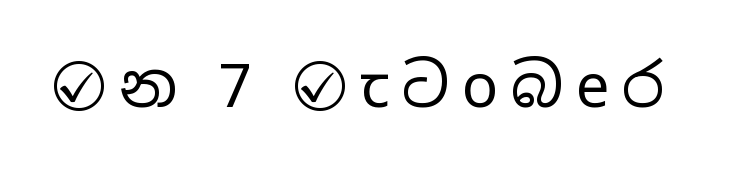
{"serif": "no", "italic": "no", "bold": "no", "weight": "regular", "width": "wide", "stroke_contrast": "low", "x_height": "medium", "monospaced": "no", "underline": "no", "letter_spacing": "wide", "letter_spacing_em": 0.21, "glyph_px": 60}
